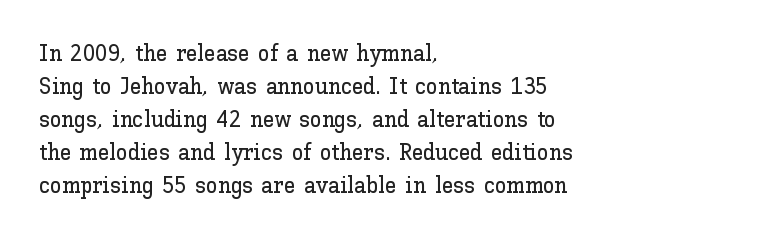
{"italic": "no", "underline": "no", "align": "left", "line_spacing": "normal", "line_spacing_ratio": 1.44, "letter_spacing": "normal", "letter_spacing_em": 0.0, "glyph_px": 23}
